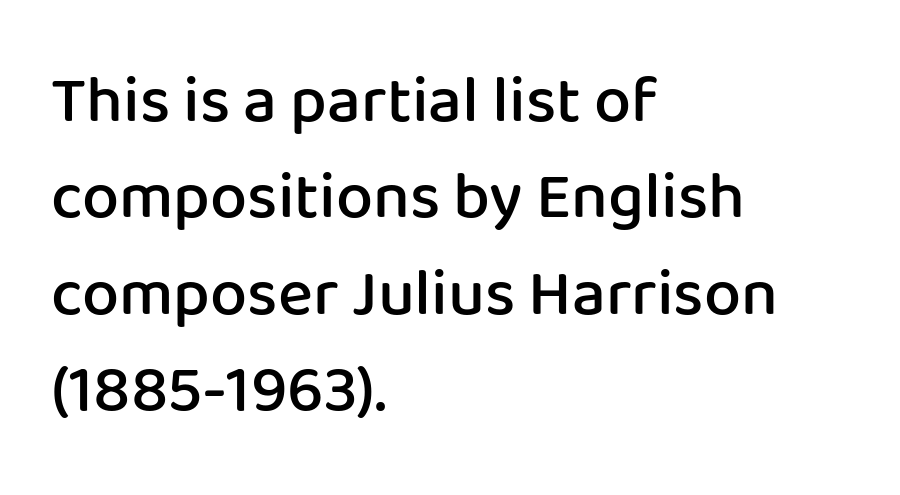
Q: Is the text bold? A: Semi-bold.
Q: Is the text italic (slanted)? A: No, it is upright.
Q: Is the typeface a serif or a sans-serif typeface? A: Sans-serif.
Q: Is the text underlined? A: No.
Q: How is the paragraph aligned? A: Left-aligned.
Q: Is the spacing between letters normal or unusually wide? A: Normal.
Q: Is the spacing between lines tight, normal or loose? A: Normal.
Q: Width (condensed, normal, or wide)? A: Normal.
Q: Stroke contrast? A: Low.
Q: x-height? A: Medium.
Q: Monospaced? A: No.
